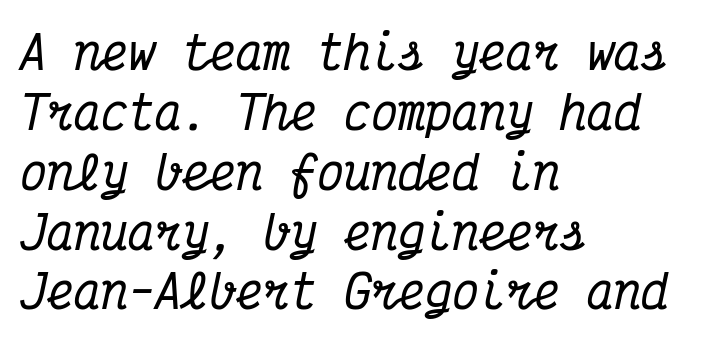
Q: Is the text italic (slanted)? A: Yes, it leans right by about 12 degrees.
Q: Is the typeface a serif or a sans-serif typeface? A: Serif.
Q: Is the text underlined? A: No.
Q: How is the paragraph aligned? A: Left-aligned.
Q: Is the spacing between letters normal or unusually wide? A: Normal.
Q: Is the spacing between lines tight, normal or loose? A: Normal.
Q: Width (condensed, normal, or wide)? A: Condensed.
Q: Stroke contrast? A: Medium.
Q: x-height? A: Medium.
Q: Monospaced? A: Yes.
